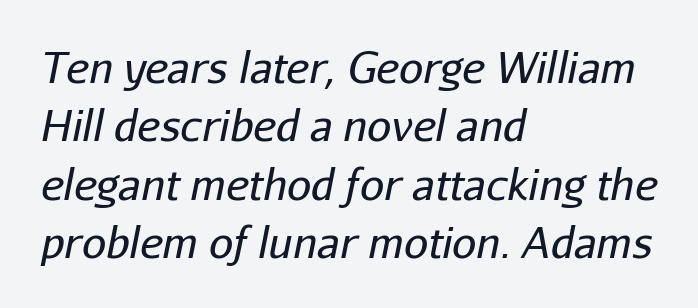
The space directly below the letters is spotless. These lines are set flush left with a ragged right edge. The block of text has a typical density, with ordinary space between rows. The rendering applies a slant to the glyphs. Between one letter and the next there's only the usual sliver of space. Each stroke keeps to a modest, everyday thickness or less.
